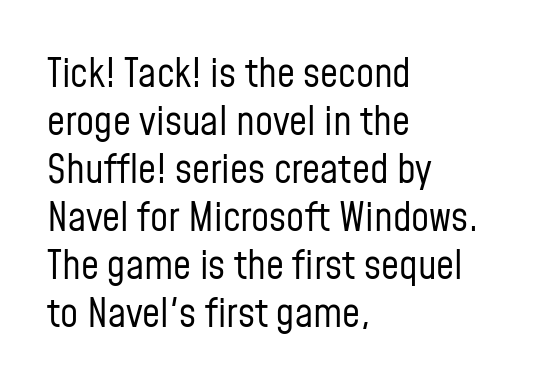
The image shows 40 px regular-weight, condensed sans-serif type, upright; set left-aligned, line spacing 1.2x, normal letter spacing, not underlined; low stroke contrast and a medium x-height.
